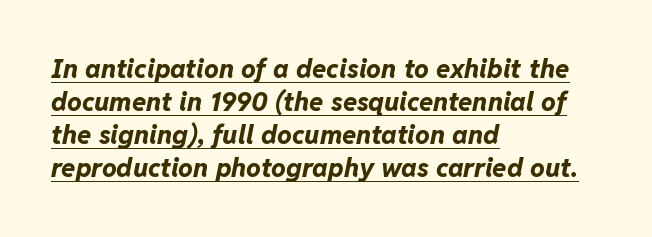
Q: Is the text bold? A: Yes.
Q: Is the text italic (slanted)? A: Yes, it leans right by about 11 degrees.
Q: Is the text underlined? A: Yes.
Q: How is the paragraph aligned? A: Left-aligned.
Q: Is the spacing between letters normal or unusually wide? A: Normal.
Q: Is the spacing between lines tight, normal or loose? A: Normal.
